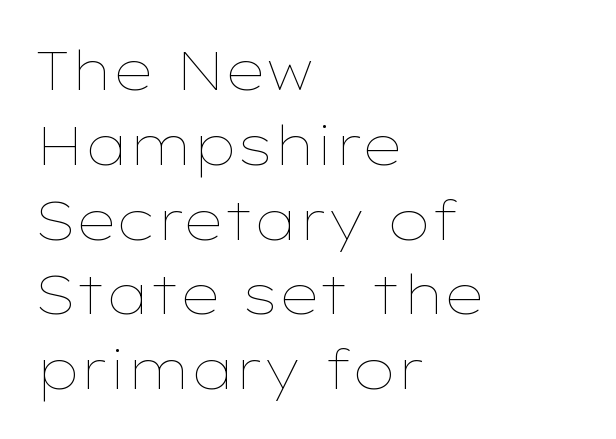
The image shows 55 px thin, wide type, upright; set left-aligned, normal line spacing (1.36x), normal letter spacing, not underlined; low stroke contrast and a medium x-height.
